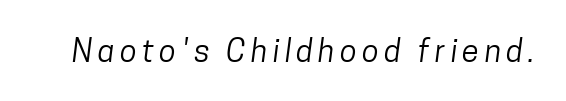
The image shows 31 px regular-weight, condensed sans-serif type; set not underlined; low stroke contrast and a medium x-height.
